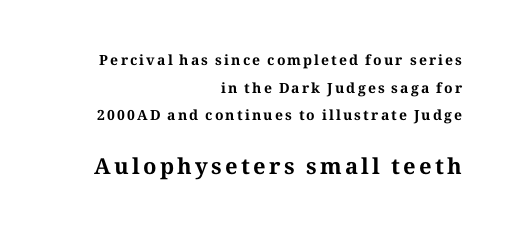
The image shows 22 px bold type, upright; set right-aligned, loose line spacing (1.98x), not underlined; the second (bottom) block is 1.57x larger.
